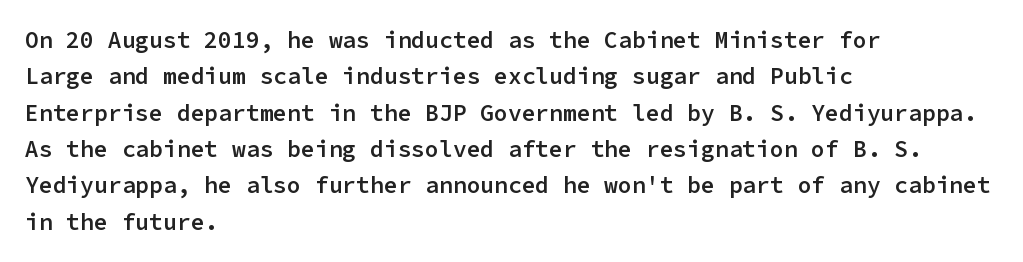
The paragraph shown leans on its left margin. Baseline-to-baseline distance is the conventional proportion of letter height. Check under the words: just untouched page. How are the letters spaced? Ordinarily, with no added tracking.
